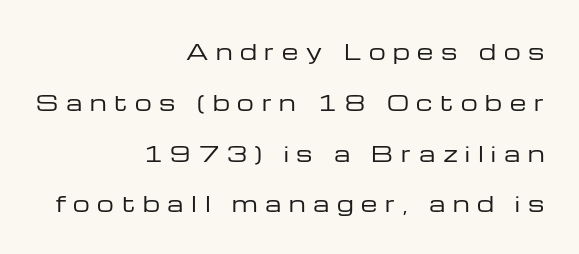
Q: Is the text bold? A: No.
Q: Is the text italic (slanted)? A: No, it is upright.
Q: Is the text underlined? A: No.
Q: How is the paragraph aligned? A: Right-aligned.
Q: Is the spacing between letters normal or unusually wide? A: Unusually wide.
Q: Is the spacing between lines tight, normal or loose? A: Loose.
